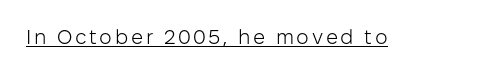
The face looks like a standard text weight, possibly lighter. Rendered with straight, roman letterforms. The rendered words wear a rule along their underside.
